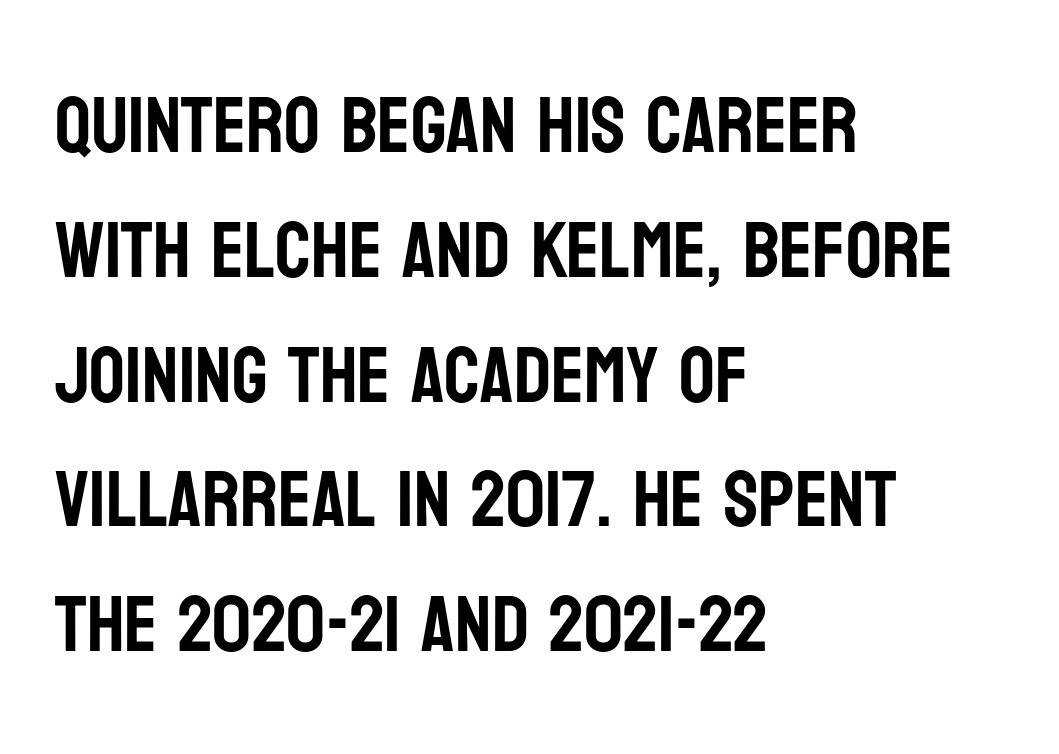
Q: Is the text italic (slanted)? A: No, it is upright.
Q: Is the typeface a serif or a sans-serif typeface? A: Sans-serif.
Q: Is the text underlined? A: No.
Q: How is the paragraph aligned? A: Left-aligned.
Q: Is the spacing between letters normal or unusually wide? A: Normal.
Q: Is the spacing between lines tight, normal or loose? A: Normal.
Q: Width (condensed, normal, or wide)? A: Condensed.
Q: Stroke contrast? A: Low.
Q: x-height? A: Large.
Q: Monospaced? A: No.
